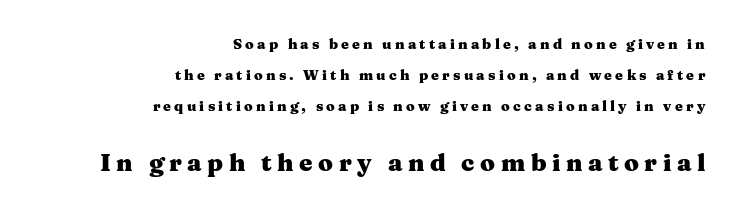
Baseline-to-baseline distance is far greater than the letter height. Its strokes are broad and dark, the hallmark of bold type. The area under the type is left untouched. The passage shown has open, widely tracked lettering throughout. Visually, the bottom section dominates because its glyphs are scaled up.
